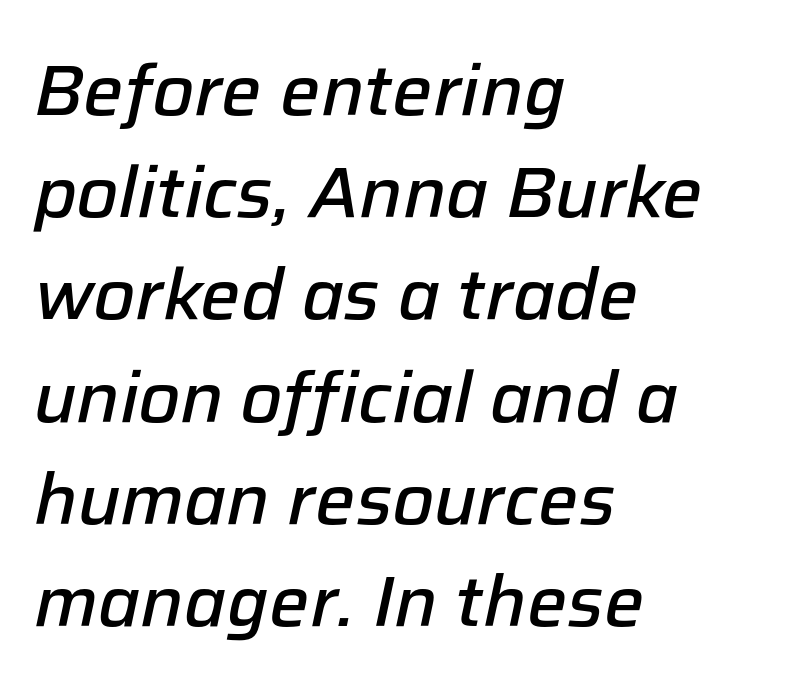
{"italic": "yes", "lean": "right", "slant_degrees": 12, "bold": "semi", "weight": "semibold", "width": "normal", "stroke_contrast": "low", "x_height": "medium", "monospaced": "no", "underline": "no", "align": "left", "line_spacing": "normal", "line_spacing_ratio": 1.44, "letter_spacing": "normal", "letter_spacing_em": 0.0, "glyph_px": 71}
